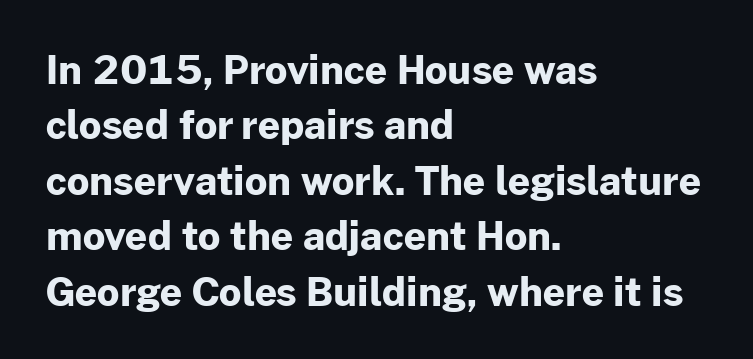
Q: Is the text bold? A: Yes.
Q: Is the text italic (slanted)? A: No, it is upright.
Q: Is the typeface a serif or a sans-serif typeface? A: Sans-serif.
Q: Is the text underlined? A: No.
Q: How is the paragraph aligned? A: Left-aligned.
Q: Is the spacing between letters normal or unusually wide? A: Normal.
Q: Is the spacing between lines tight, normal or loose? A: Normal.
Q: Width (condensed, normal, or wide)? A: Normal.
Q: Stroke contrast? A: Low.
Q: x-height? A: Medium.
Q: Monospaced? A: No.
